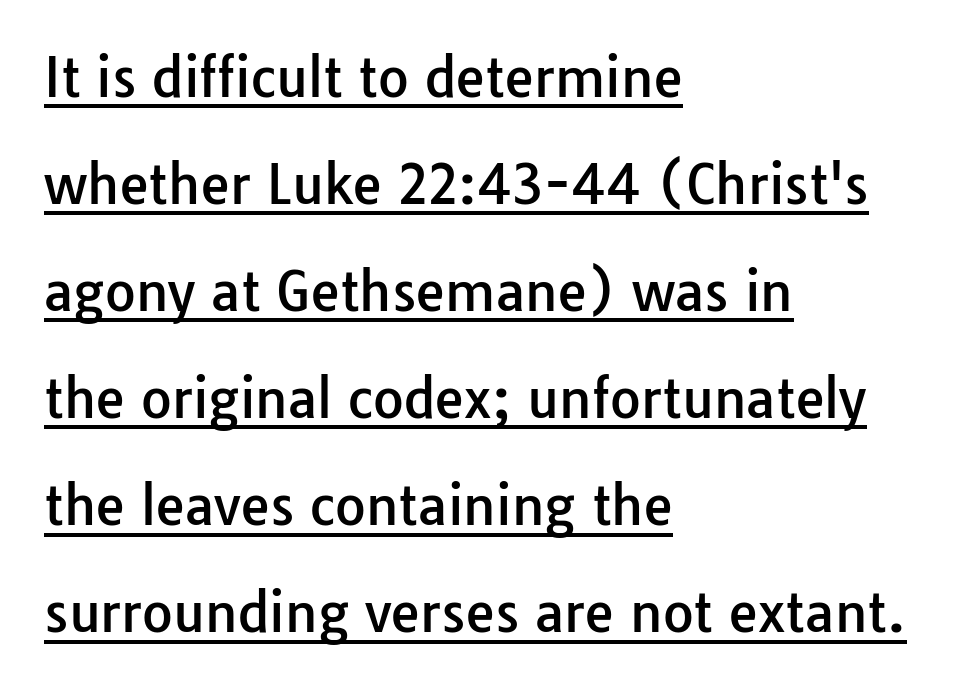
The image shows 53 px sans-serif type, upright; set left-aligned, loose line spacing (2.02x), normal letter spacing, underlined; low stroke contrast and a medium x-height.
